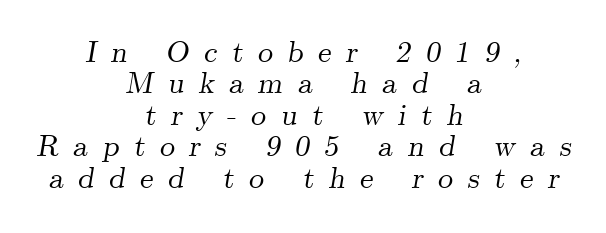
Examine the stroke ends and you'll spot serifs. The letters advance in unequal steps, a hallmark of proportional type. Here the glyphs are tracked loosely, breaking word shapes into spaced letters. These lines were composed using italics. Underline: absent. Closely set lines give the paragraph a compact silhouette.
